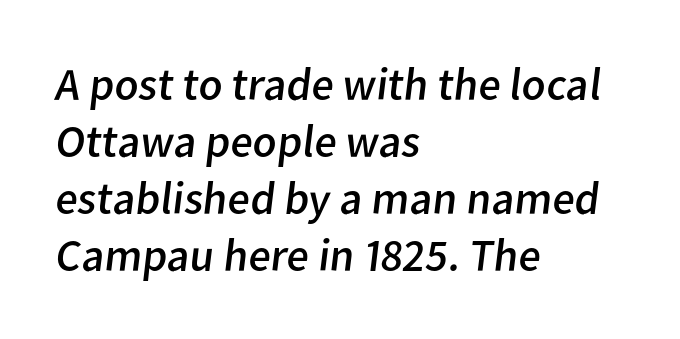
Are there feet on the stems? There aren't — it's a sans. These lines are rendered in a variable-pitch font. Nothing unusual about the tracking: characters are spaced as the font intends. Layout note: lines flush left. The baseline area is clear. The passage shown is not bold in any degree.
